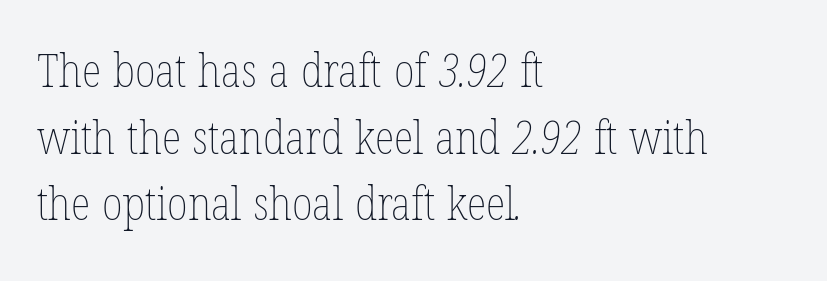
Characters follow at the spacing the type designer built in. All the whitespace from short lines collects on the right. A normal amount of white space separates one row of letters from the next. Decoration check: the copy has no underline. Spacing verdict: proportional, widths tailored to each character.
